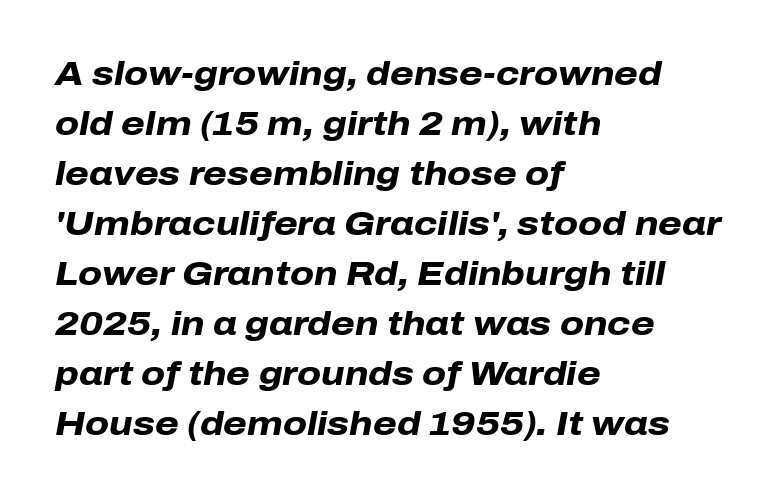
Q: Is the text bold? A: Yes.
Q: Is the text italic (slanted)? A: Yes, it leans right by about 10 degrees.
Q: Is the text underlined? A: No.
Q: How is the paragraph aligned? A: Left-aligned.
Q: Is the spacing between letters normal or unusually wide? A: Normal.
Q: Is the spacing between lines tight, normal or loose? A: Normal.
Q: Width (condensed, normal, or wide)? A: Normal.
Q: Stroke contrast? A: Low.
Q: x-height? A: Medium.
Q: Monospaced? A: No.
